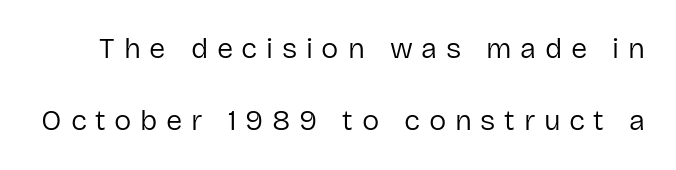
The image shows 29 px regular-weight sans-serif type, upright; set loose line spacing (2.49x), unusually wide letter spacing (+0.3 em), not underlined; low stroke contrast and a medium x-height.
